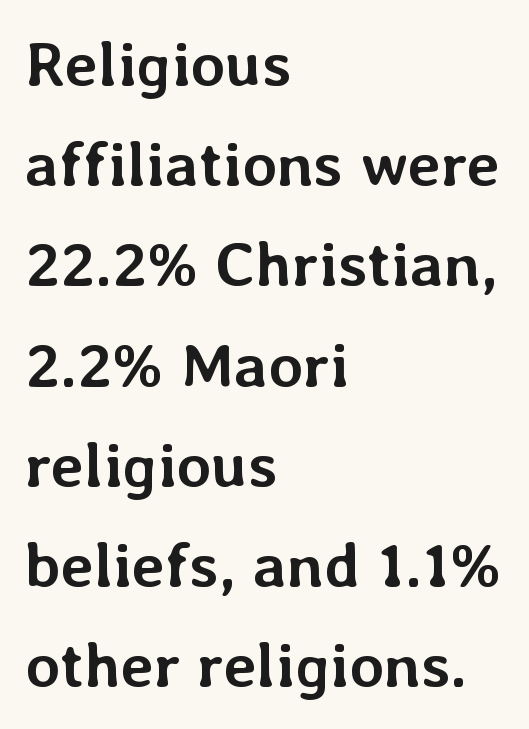
The image shows 63 px semibold type, upright; set left-aligned, normal line spacing (1.59x), normal letter spacing, not underlined; low stroke contrast and a medium x-height.
